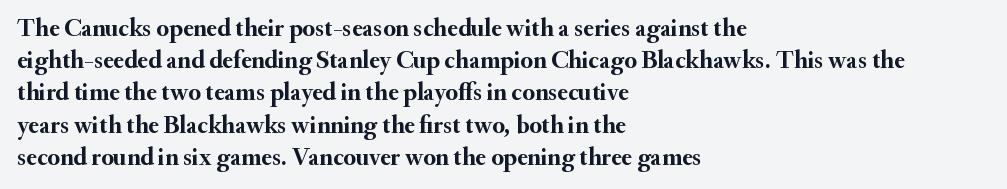
The image shows 25 px bold type, upright; set left-aligned, normal line spacing (1.29x), normal letter spacing, not underlined.
